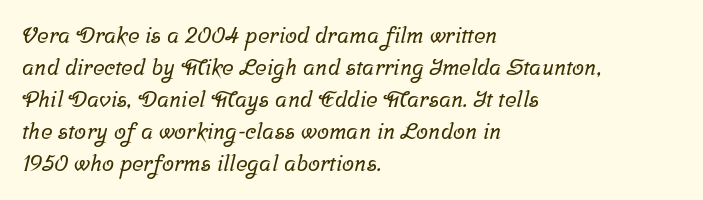
Visually the block forms a straight wall on the left and a jagged coastline on the right. This rendering leaves character spacing at its baseline value. The space beneath each line is pristine and unruled. In terms of leading, this rendering sits right in the middle.
